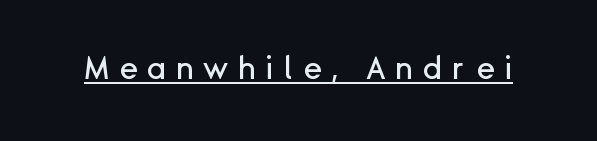
The image shows 31 px sans-serif type, upright; set unusually wide letter spacing (+0.31 em), underlined; low stroke contrast and a medium x-height.
